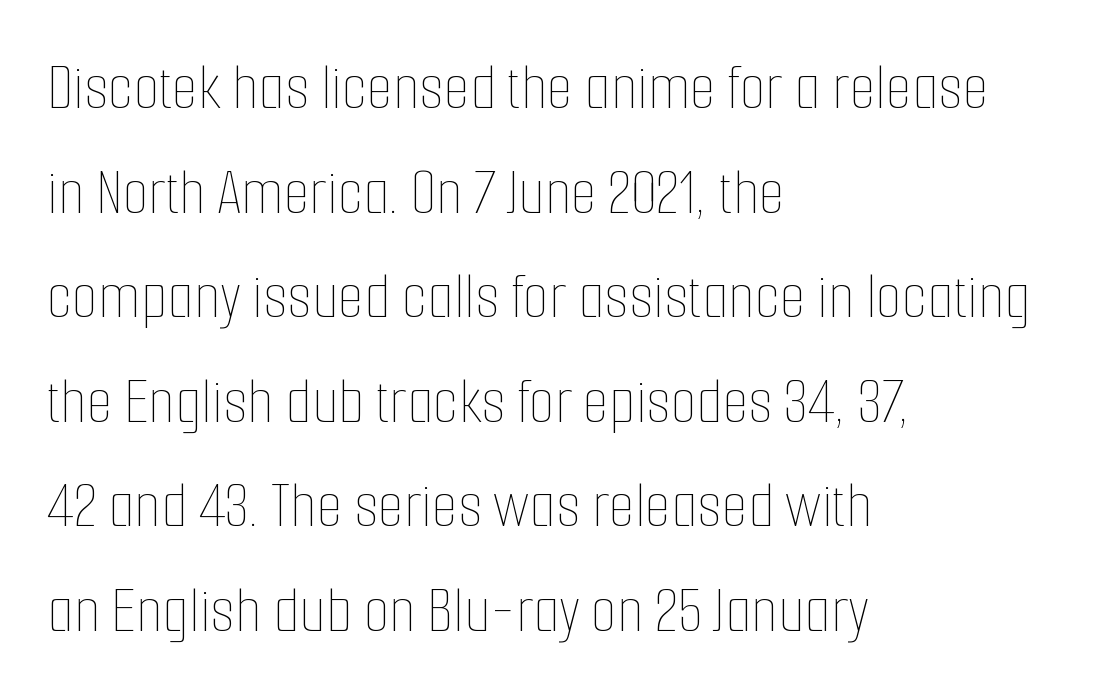
{"italic": "no", "bold": "no", "weight": "thin", "width": "condensed", "stroke_contrast": "low", "x_height": "medium", "monospaced": "no", "underline": "no", "align": "left", "line_spacing": "normal", "line_spacing_ratio": 1.56, "letter_spacing": "normal", "letter_spacing_em": 0.0, "glyph_px": 67}
